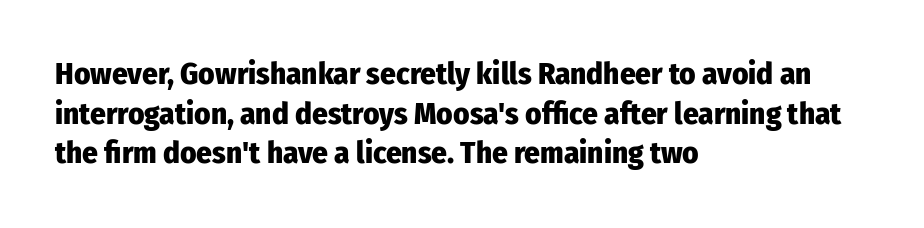
Regarding leading, the lines here are spaced in the standard way. The line texture is even and compact thanks to regular tracking. The passage is arranged the way most books set body copy — flush left. The passage shown is emphatically bold. Quick note: underline off. What kind of face is this? One without serifs — a sans.
